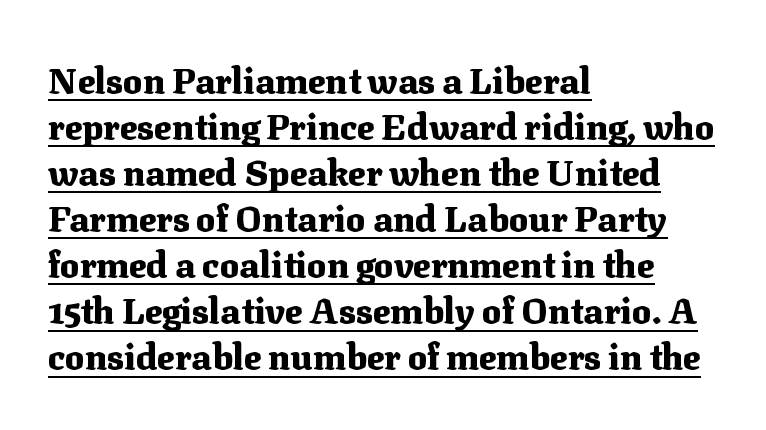
The image shows 36 px heavy serif type, upright; set left-aligned, normal line spacing (1.28x), normal letter spacing, underlined; medium stroke contrast and a medium x-height.
